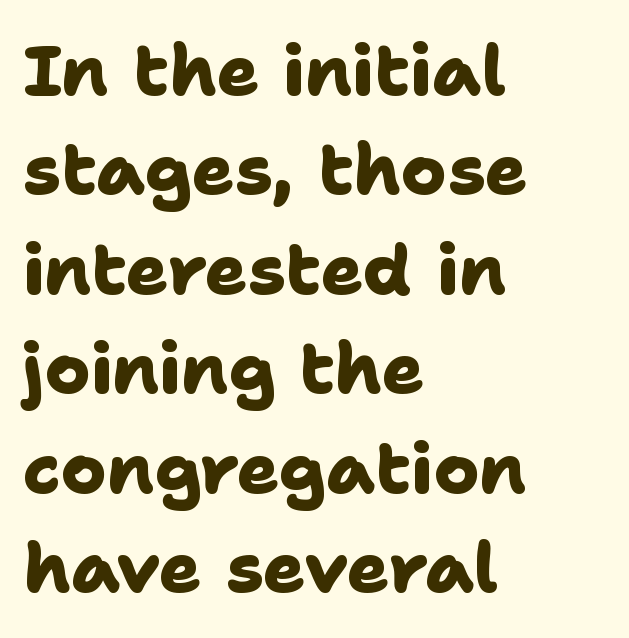
Q: Is the text bold? A: Yes.
Q: Is the typeface a serif or a sans-serif typeface? A: Sans-serif.
Q: Is the text underlined? A: No.
Q: How is the paragraph aligned? A: Left-aligned.
Q: Is the spacing between letters normal or unusually wide? A: Normal.
Q: Is the spacing between lines tight, normal or loose? A: Normal.
Q: Width (condensed, normal, or wide)? A: Normal.
Q: Stroke contrast? A: Low.
Q: x-height? A: Medium.
Q: Monospaced? A: No.
